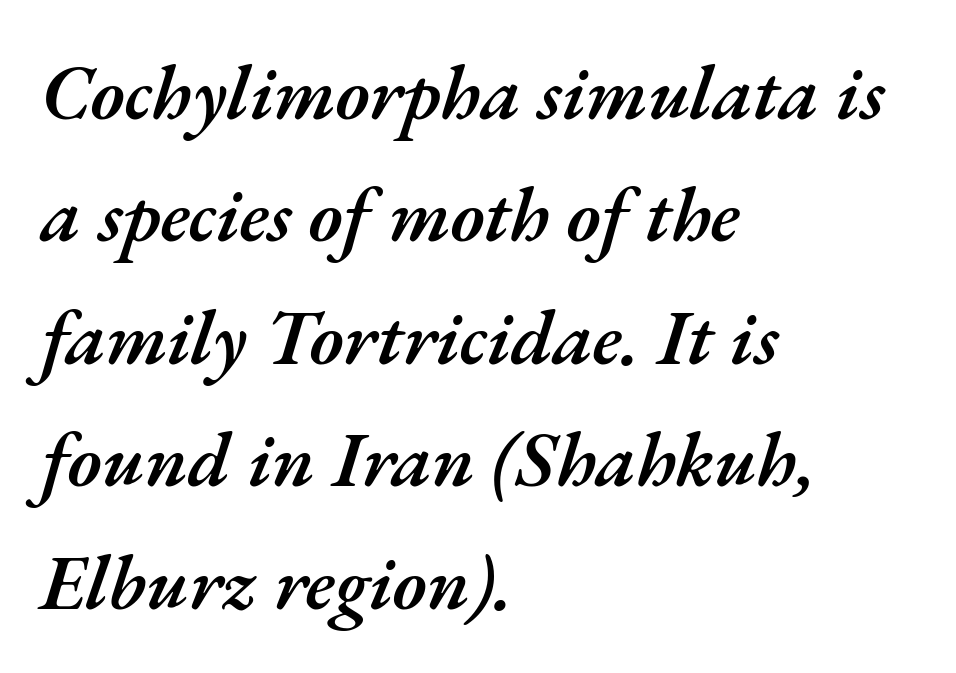
A student would call this left alignment; a typographer would say flush left, rag right. What weight is shown? A semibold, between regular and bold. The designer left line spacing at the default. There's an unmistakable incline to the writing here. The gap between lines stays unmarked.
